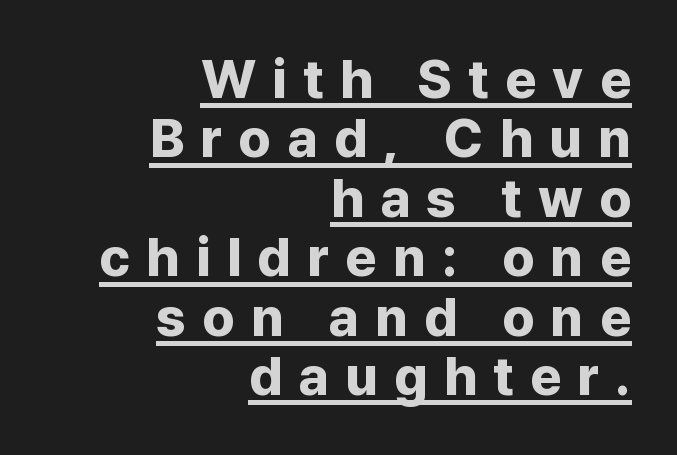
Q: Is the text bold? A: Yes.
Q: Is the text italic (slanted)? A: No, it is upright.
Q: Is the typeface a serif or a sans-serif typeface? A: Sans-serif.
Q: Is the text underlined? A: Yes.
Q: How is the paragraph aligned? A: Right-aligned.
Q: Is the spacing between letters normal or unusually wide? A: Unusually wide.
Q: Is the spacing between lines tight, normal or loose? A: Tight.
Q: Width (condensed, normal, or wide)? A: Normal.
Q: Stroke contrast? A: Low.
Q: x-height? A: Medium.
Q: Monospaced? A: No.
